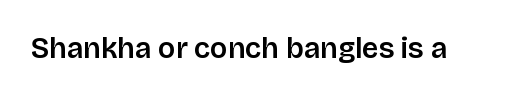
Q: Is the text bold? A: Semi-bold.
Q: Is the text italic (slanted)? A: No, it is upright.
Q: Is the typeface a serif or a sans-serif typeface? A: Sans-serif.
Q: Is the text underlined? A: No.
Q: Is the spacing between letters normal or unusually wide? A: Normal.
Q: Width (condensed, normal, or wide)? A: Normal.
Q: Stroke contrast? A: Low.
Q: x-height? A: Large.
Q: Monospaced? A: No.
